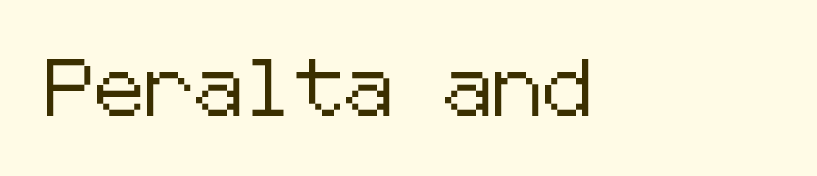
{"serif": "no", "italic": "no", "width": "normal", "stroke_contrast": "low", "x_height": "medium", "underline": "no", "letter_spacing": "normal", "letter_spacing_em": 0.0, "glyph_px": 56}
